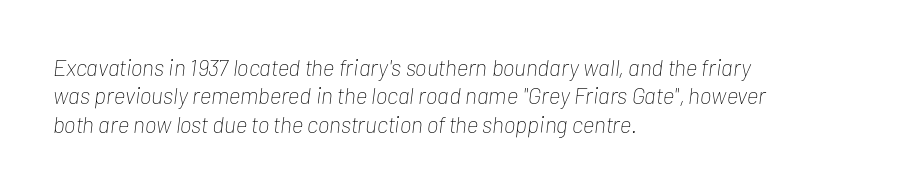
Q: Is the text bold? A: No.
Q: Is the text italic (slanted)? A: Yes, it leans right by about 7 degrees.
Q: Is the text underlined? A: No.
Q: How is the paragraph aligned? A: Left-aligned.
Q: Is the spacing between letters normal or unusually wide? A: Normal.
